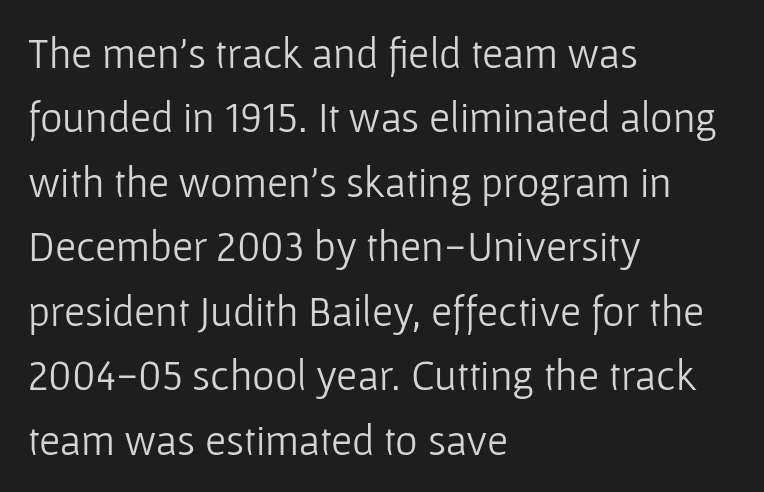
{"serif": "no", "italic": "no", "bold": "no", "weight": "light", "width": "normal", "stroke_contrast": "low", "x_height": "medium", "monospaced": "no", "underline": "no", "align": "left", "line_spacing": "normal", "line_spacing_ratio": 1.5, "letter_spacing": "normal", "letter_spacing_em": 0.0, "glyph_px": 43}
